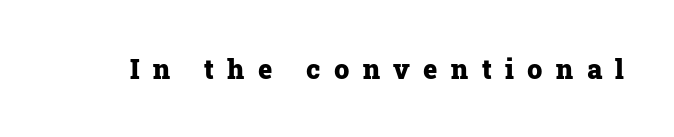
Q: Is the text bold? A: Yes.
Q: Is the text italic (slanted)? A: No, it is upright.
Q: Is the text underlined? A: No.
Q: Is the spacing between letters normal or unusually wide? A: Unusually wide.
